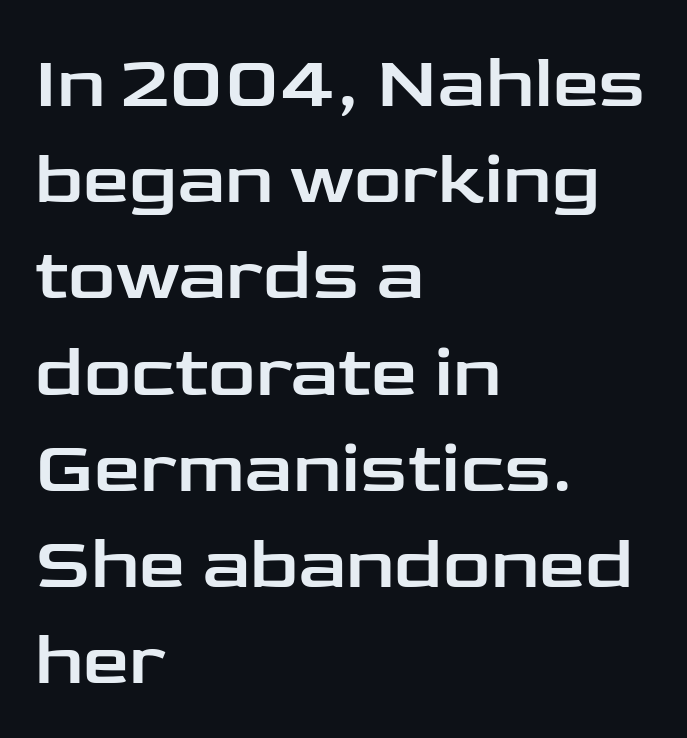
{"serif": "no", "italic": "no", "width": "wide", "stroke_contrast": "low", "x_height": "medium", "monospaced": "no", "underline": "no", "align": "left", "line_spacing": "normal", "line_spacing_ratio": 1.3, "letter_spacing": "normal", "letter_spacing_em": 0.0, "glyph_px": 74}
